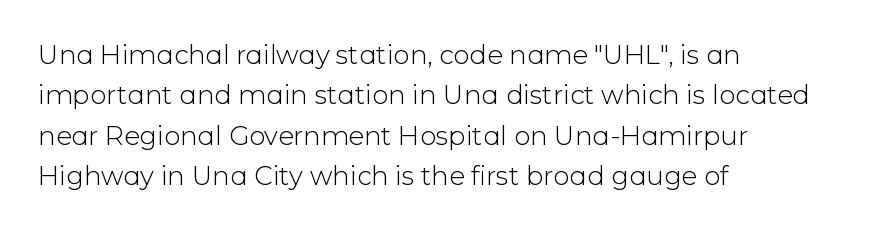
Q: Is the text bold? A: No.
Q: Is the text italic (slanted)? A: No, it is upright.
Q: Is the text underlined? A: No.
Q: How is the paragraph aligned? A: Left-aligned.
Q: Is the spacing between letters normal or unusually wide? A: Normal.
Q: Is the spacing between lines tight, normal or loose? A: Normal.
